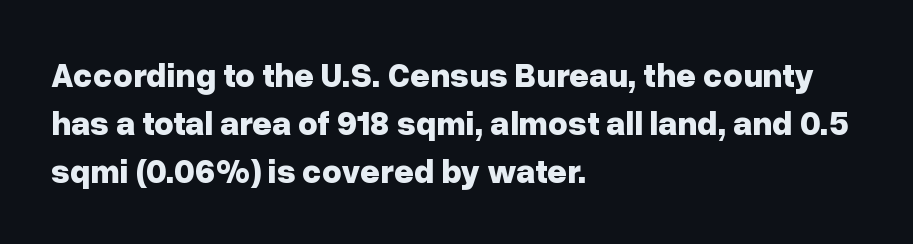
The image shows 34 px bold sans-serif type, upright; set left-aligned, normal line spacing (1.41x), normal letter spacing, not underlined; low stroke contrast and a medium x-height.
